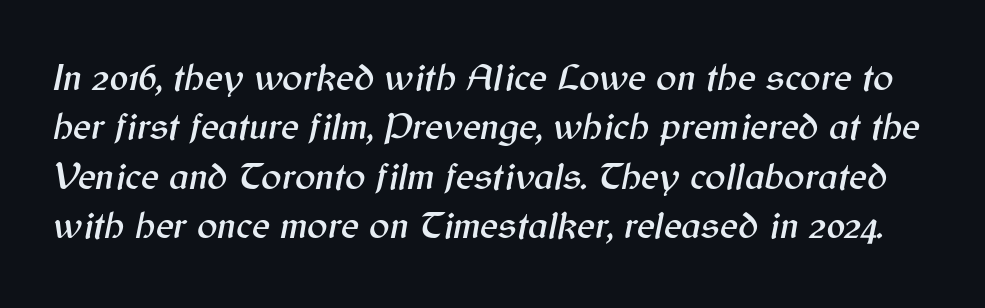
In terms of letterspacing, this is plain default setting. These lines sit exactly where default settings would place them. Each row of text sits above clean, open space. A typesetter would call this proportional, since set widths differ per character. Is the type slanted? Yes — the strokes lean at a clear angle.
